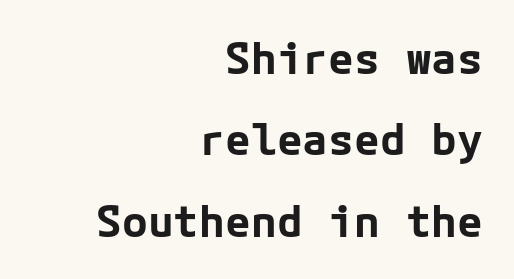
{"serif": "no", "italic": "no", "bold": "yes", "weight": "bold", "width": "normal", "stroke_contrast": "low", "x_height": "medium", "underline": "no", "align": "right", "line_spacing_ratio": 1.89, "letter_spacing": "normal", "letter_spacing_em": 0.0, "glyph_px": 43}
